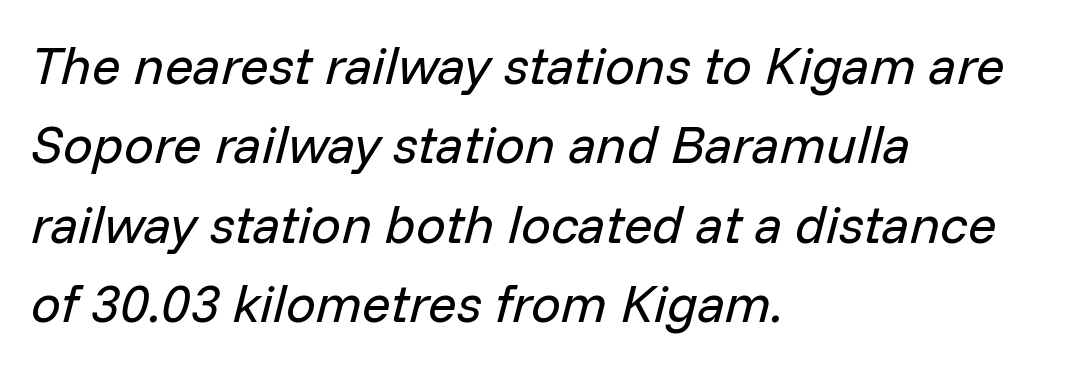
Q: Is the text bold? A: No.
Q: Is the text italic (slanted)? A: Yes, it leans right by about 14 degrees.
Q: Is the text underlined? A: No.
Q: How is the paragraph aligned? A: Left-aligned.
Q: Is the spacing between letters normal or unusually wide? A: Normal.
Q: Is the spacing between lines tight, normal or loose? A: Normal.
Q: Width (condensed, normal, or wide)? A: Normal.
Q: Stroke contrast? A: Low.
Q: x-height? A: Medium.
Q: Monospaced? A: No.
